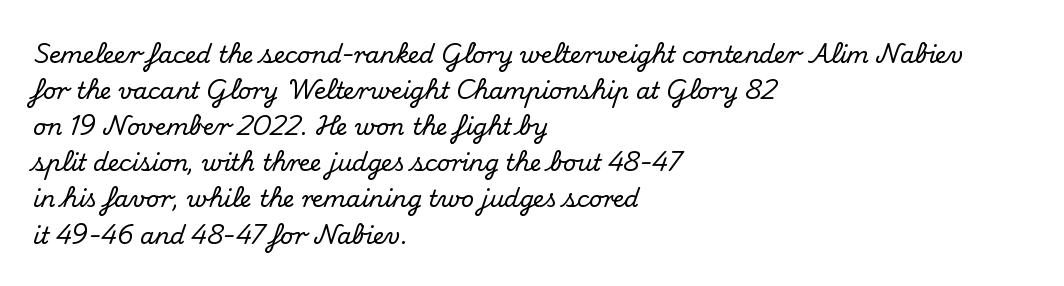
{"underline": "no", "align": "left", "line_spacing": "normal", "line_spacing_ratio": 1.57, "letter_spacing": "normal", "letter_spacing_em": 0.0, "glyph_px": 23}
